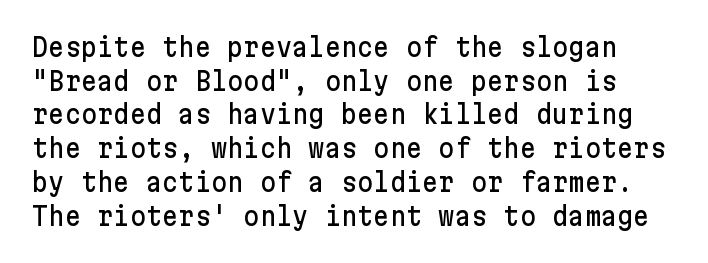
The image shows 25 px text type, upright; set normal line spacing (1.35x), normal letter spacing, not underlined.
